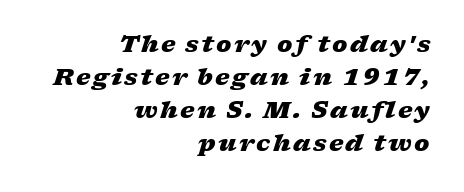
Leading: standard. The rendering anchors every line to the right-hand side. Clear beneath every line of the passage. What weight is shown? A full bold with thick strokes.
